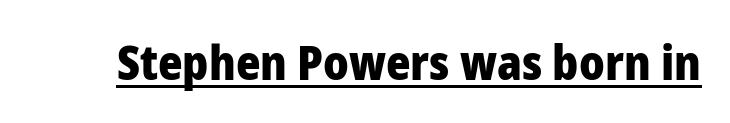
The image shows 47 px heavy sans-serif type, upright; set normal letter spacing, underlined; low stroke contrast and a medium x-height.
